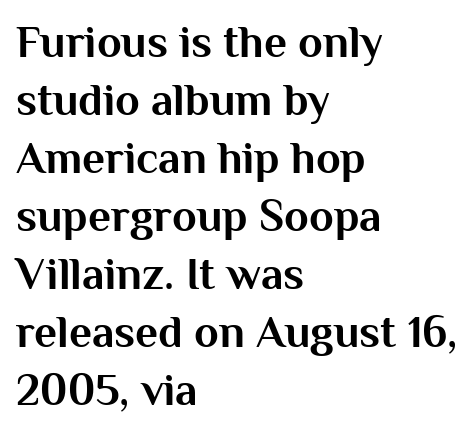
Q: Is the text bold? A: Yes.
Q: Is the text italic (slanted)? A: No, it is upright.
Q: Is the typeface a serif or a sans-serif typeface? A: Sans-serif.
Q: Is the text underlined? A: No.
Q: How is the paragraph aligned? A: Left-aligned.
Q: Is the spacing between letters normal or unusually wide? A: Normal.
Q: Is the spacing between lines tight, normal or loose? A: Normal.
Q: Width (condensed, normal, or wide)? A: Normal.
Q: Stroke contrast? A: Medium.
Q: x-height? A: Medium.
Q: Monospaced? A: No.
